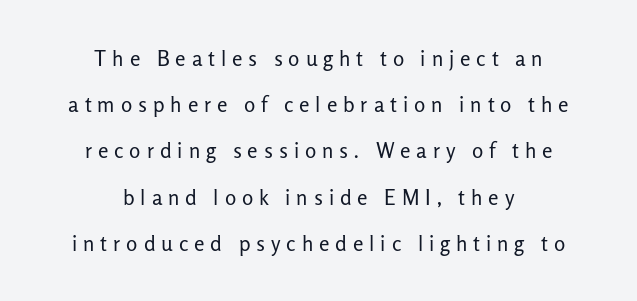
{"italic": "no", "bold": "no", "underline": "no", "align": "center", "line_spacing": "loose", "line_spacing_ratio": 2.2, "letter_spacing": "wide", "letter_spacing_em": 0.28, "glyph_px": 21}
